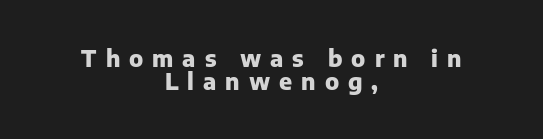
What stands out about the letter spacing? Its width — letters are far apart. The font is running at its bold setting. The area under the type is left untouched. A roman cut, with each character standing at attention. The passage is arranged like a title page — every line centered.
